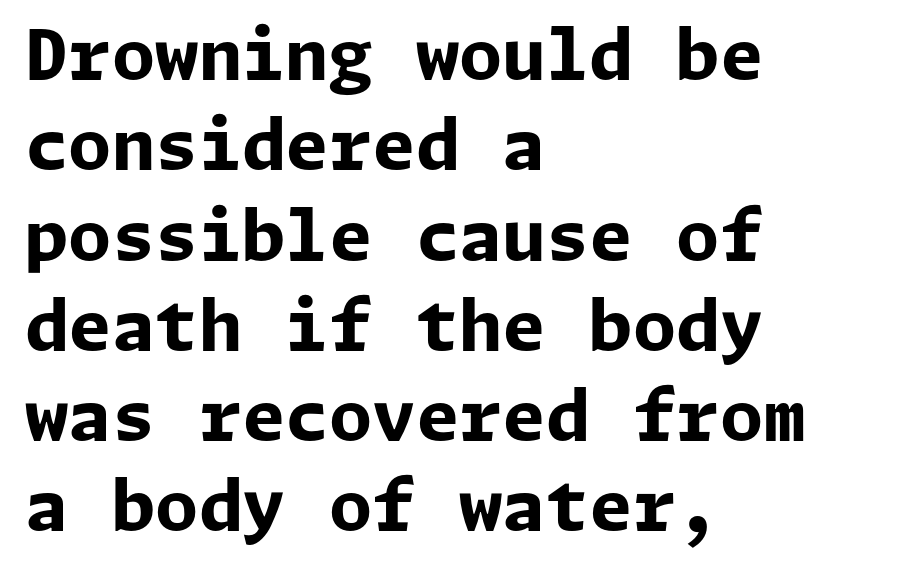
{"serif": "no", "italic": "no", "bold": "yes", "weight": "bold", "width": "normal", "stroke_contrast": "low", "x_height": "medium", "underline": "no", "align": "left", "line_spacing": "normal", "line_spacing_ratio": 1.29, "letter_spacing": "normal", "letter_spacing_em": 0.0, "glyph_px": 70}
